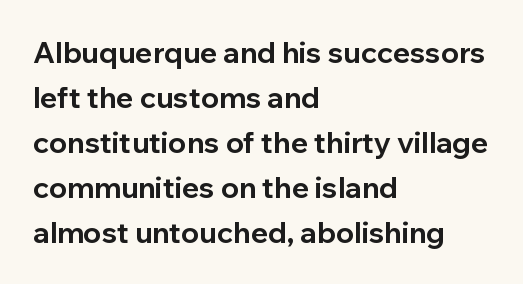
Q: Is the text bold? A: Yes.
Q: Is the text italic (slanted)? A: No, it is upright.
Q: Is the typeface a serif or a sans-serif typeface? A: Sans-serif.
Q: Is the text underlined? A: No.
Q: How is the paragraph aligned? A: Left-aligned.
Q: Is the spacing between letters normal or unusually wide? A: Normal.
Q: Is the spacing between lines tight, normal or loose? A: Normal.
Q: Width (condensed, normal, or wide)? A: Normal.
Q: Stroke contrast? A: Low.
Q: x-height? A: Medium.
Q: Monospaced? A: No.
